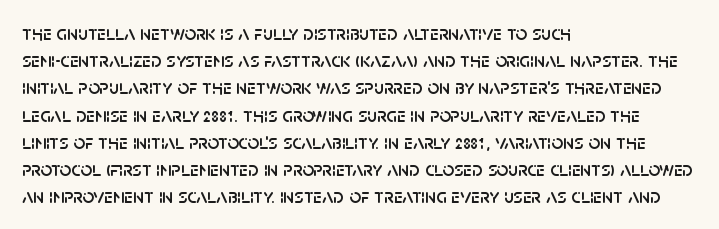
The image shows 20 px text type, upright; set left-aligned, normal line spacing (1.36x), normal letter spacing, not underlined.
